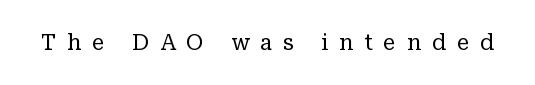
Decoration check: the copy has no underline. Posture: straight, roman, zero tilt. Characters follow at a spacing far wider than the type designer built in. The strokes carry an ordinary text weight at most.
